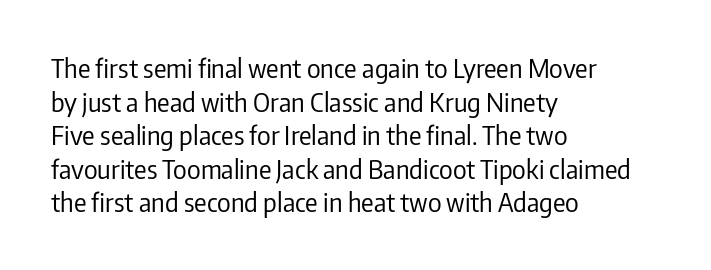
Interline gaps are of average width in this sample. In terms of posture, this sample is upright. Teacher's note: observe the even left margin — that is flush-left alignment. The cut favours lightness, reaching ordinary text weight at its darkest.
